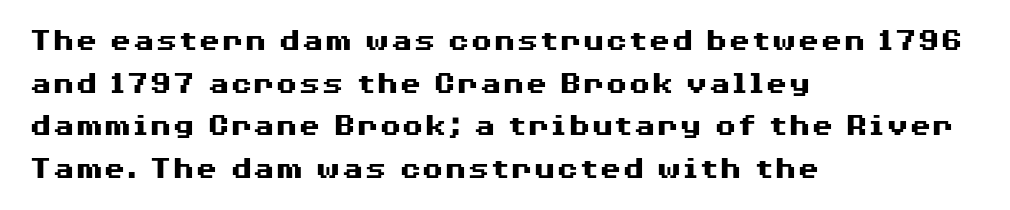
The image shows 33 px heavy, wide sans-serif type, upright; set left-aligned, normal line spacing (1.29x), normal letter spacing, not underlined; medium stroke contrast and a medium x-height.
